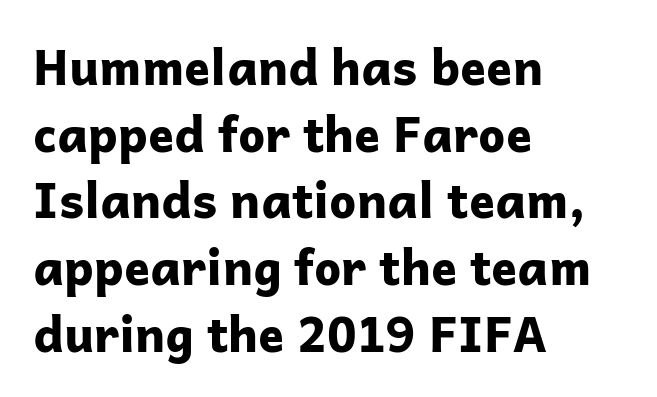
{"serif": "no", "italic": "no", "bold": "yes", "weight": "bold", "width": "normal", "stroke_contrast": "low", "x_height": "medium", "monospaced": "no", "underline": "no", "align": "left", "line_spacing": "normal", "line_spacing_ratio": 1.39, "letter_spacing": "normal", "letter_spacing_em": 0.0, "glyph_px": 48}
